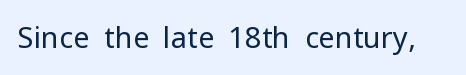
Does the lettering tilt? It doesn't — this is upright. Here the designer chose a conventional face with non-uniform glyph widths. Unmarked baselines from the first word to the last. Look at the tracking — it's just the regular setting, nothing added.
